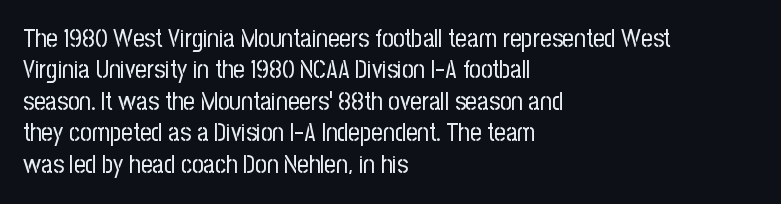
No letter is thick-stroked: the sample isn't bold. This is roman type, the default non-slanted kind. One glance says typical: line gaps are just what's usual. Plain, unruled lines of type. This sample is left-justified, so line endings fall wherever the words run out.
